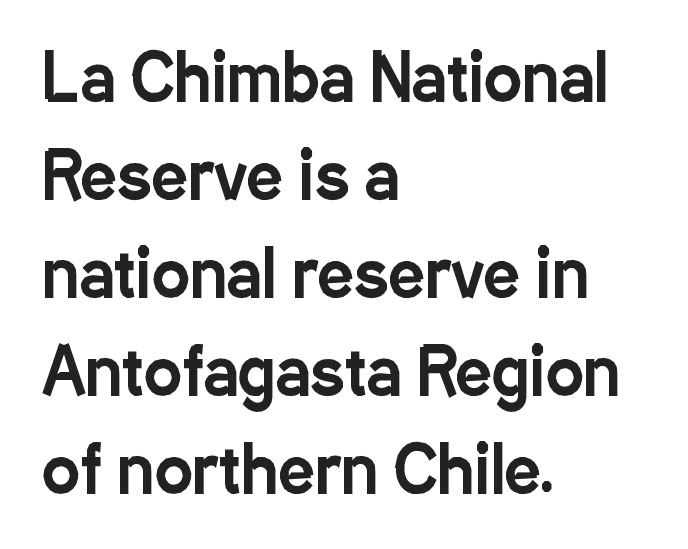
Letter spacing: default. The font family rendered here belongs to the sans-serif group. These lines are rendered in a variable-pitch font. Horizontally, the lines are justified to the leading edge only.
